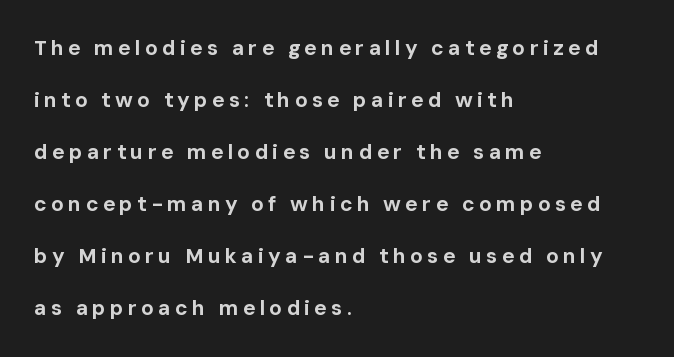
The image shows 21 px bold type, upright; set left-aligned, loose line spacing (2.48x), unusually wide letter spacing (+0.2 em), not underlined.
